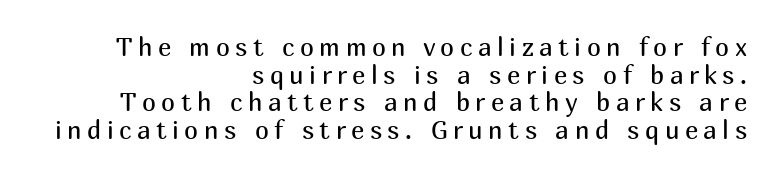
The image shows 25 px text type, upright; set right-aligned, tight line spacing (1.11x), unusually wide letter spacing (+0.22 em), not underlined.
